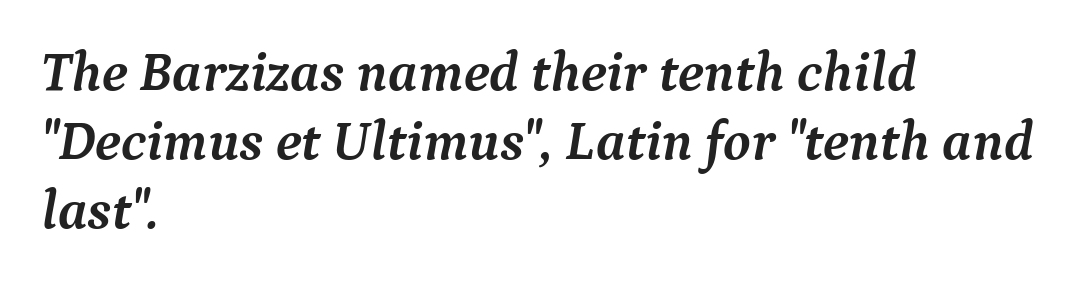
{"serif": "yes", "italic": "yes", "lean": "right", "slant_degrees": 9, "bold": "yes", "weight": "semibold", "width": "normal", "stroke_contrast": "medium", "x_height": "medium", "monospaced": "no", "underline": "no", "align": "left", "line_spacing_ratio": 1.23, "letter_spacing": "normal", "letter_spacing_em": 0.0, "glyph_px": 56}
